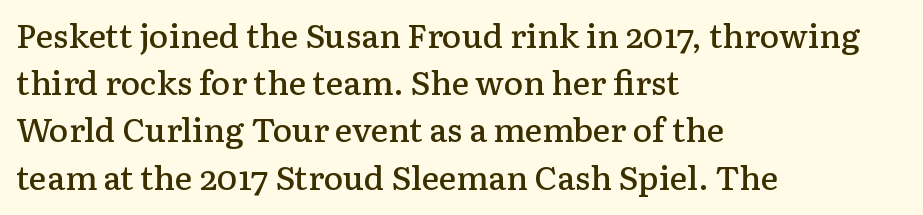
Looks like regular typesetting: each glyph gets only the width it needs. It's the straight-up-and-down kind of type. Is the type bold? Partly — it's a semibold, heavier than regular but not fully bold. The glyphs in this specimen are seriffed.
